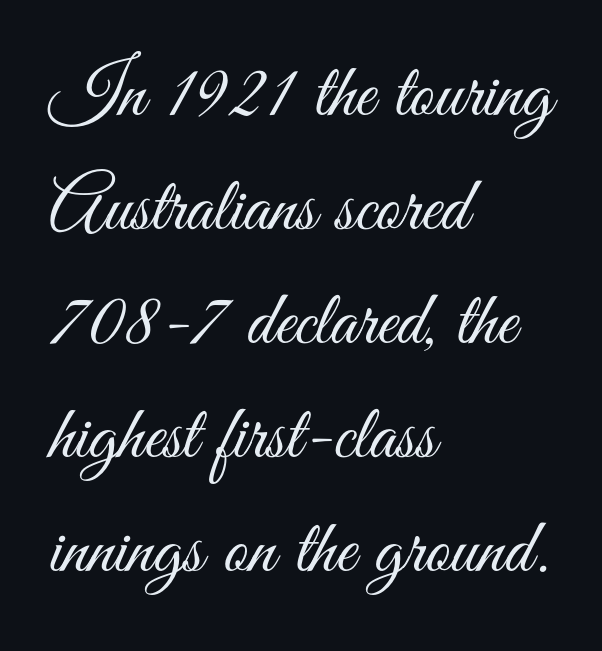
Bold? No — there's no thickening of the strokes. Here the designer chose a conventional face with non-uniform glyph widths. The horizontal fit of the characters is conventional and even. Quick note: interline space is typical.
